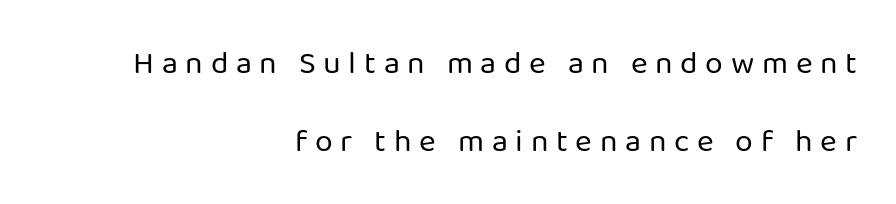
Q: Is the text bold? A: No.
Q: Is the text italic (slanted)? A: No, it is upright.
Q: Is the typeface a serif or a sans-serif typeface? A: Sans-serif.
Q: Is the text underlined? A: No.
Q: How is the paragraph aligned? A: Right-aligned.
Q: Is the spacing between letters normal or unusually wide? A: Unusually wide.
Q: Is the spacing between lines tight, normal or loose? A: Loose.
Q: Width (condensed, normal, or wide)? A: Normal.
Q: Stroke contrast? A: Low.
Q: x-height? A: Medium.
Q: Monospaced? A: No.
